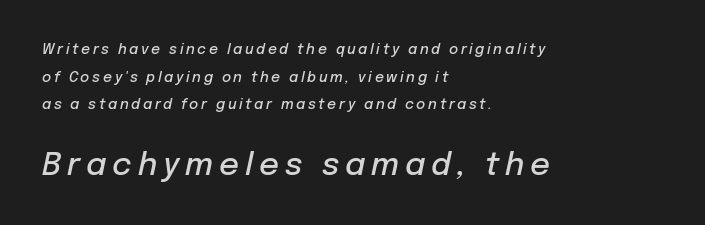
Q: Is the text bold? A: Semi-bold.
Q: Is the text italic (slanted)? A: Yes, it leans right by about 12 degrees.
Q: Is the text underlined? A: No.
Q: How is the paragraph aligned? A: Left-aligned.
Q: Is the spacing between lines tight, normal or loose? A: Loose.
Q: Which block of text is set in a larger size, the first (top) or the second (bottom)? A: The second (bottom) one.
Q: Width (condensed, normal, or wide)? A: Normal.
Q: Stroke contrast? A: Low.
Q: x-height? A: Medium.
Q: Monospaced? A: No.
